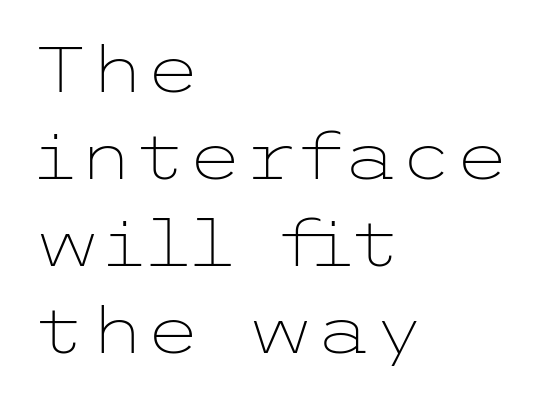
Caption: face not bold, strokes unweighted. The setting favours the left margin, as ordinary paragraphs usually do. Vertical strokes here are truly vertical. Quick note: interline space is typical.
